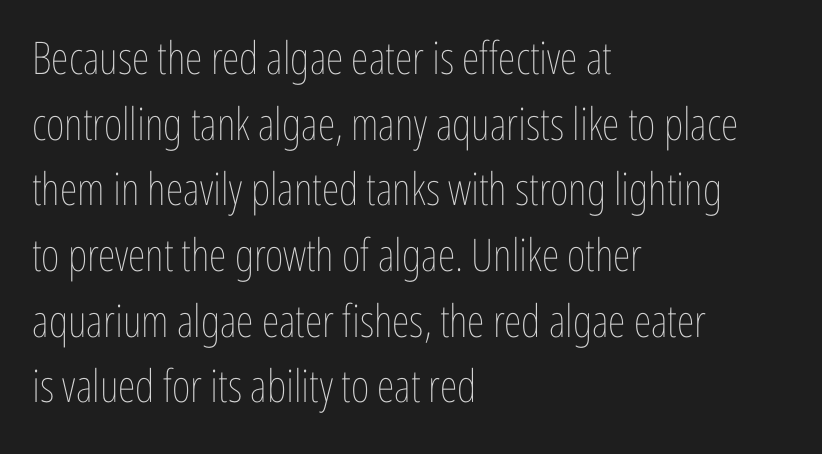
{"italic": "no", "bold": "no", "weight": "thin", "width": "condensed", "stroke_contrast": "low", "x_height": "medium", "monospaced": "no", "underline": "no", "align": "left", "line_spacing": "normal", "line_spacing_ratio": 1.46, "letter_spacing": "normal", "letter_spacing_em": 0.0, "glyph_px": 45}
